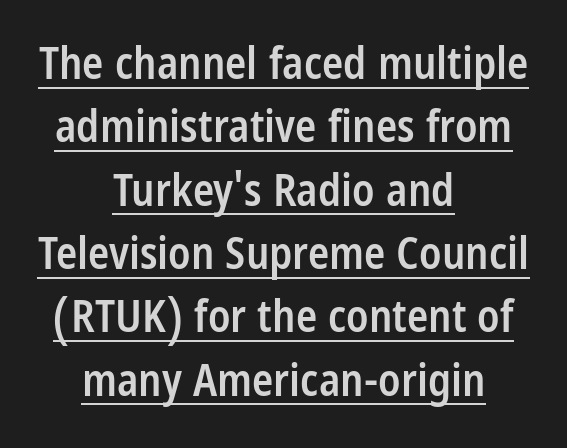
{"serif": "no", "italic": "no", "bold": "semi", "weight": "semibold", "width": "condensed", "stroke_contrast": "low", "x_height": "large", "monospaced": "no", "underline": "yes", "align": "center", "line_spacing": "normal", "line_spacing_ratio": 1.44, "letter_spacing": "normal", "letter_spacing_em": 0.0, "glyph_px": 44}
